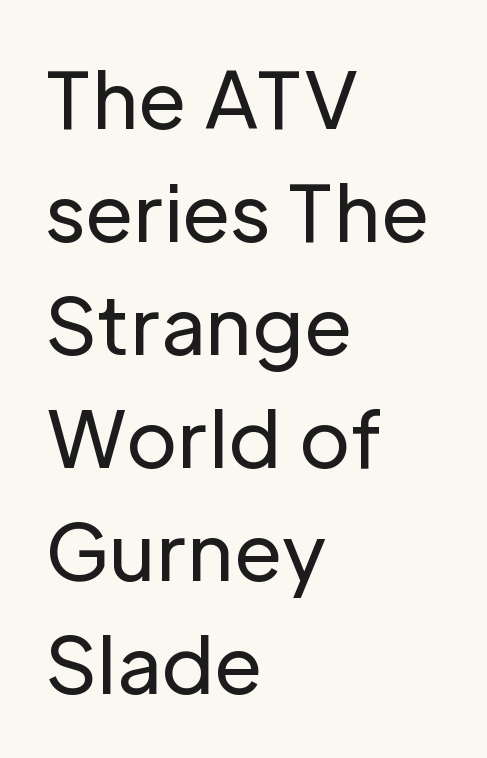
The rendering anchors every line to the left-hand side. Standard letterfit; no display-style spreading of the glyphs. If you drew a line through each stem, it would be perfectly vertical. Unlike a traditional serif, this face leaves its strokes unadorned. No word sits above an underline. Evenly set lines give the paragraph a standard silhouette.
